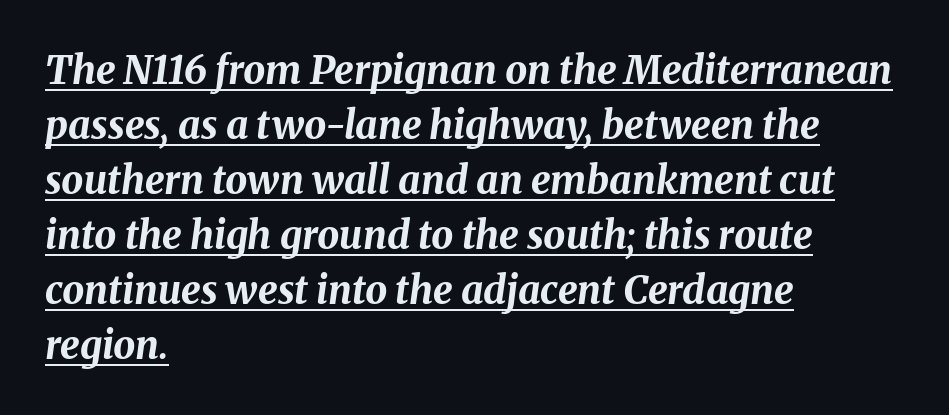
Q: Is the text bold? A: Yes.
Q: Is the text italic (slanted)? A: Yes, it leans right by about 8 degrees.
Q: Is the text underlined? A: Yes.
Q: How is the paragraph aligned? A: Left-aligned.
Q: Is the spacing between letters normal or unusually wide? A: Normal.
Q: Is the spacing between lines tight, normal or loose? A: Normal.
Q: Width (condensed, normal, or wide)? A: Normal.
Q: Stroke contrast? A: Medium.
Q: x-height? A: Medium.
Q: Monospaced? A: No.
